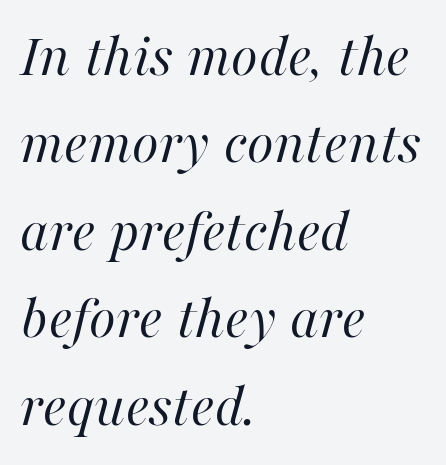
The image shows 62 px regular-weight type, italic (leaning right); set left-aligned, normal line spacing (1.41x), normal letter spacing, not underlined; high stroke contrast and a medium x-height.
